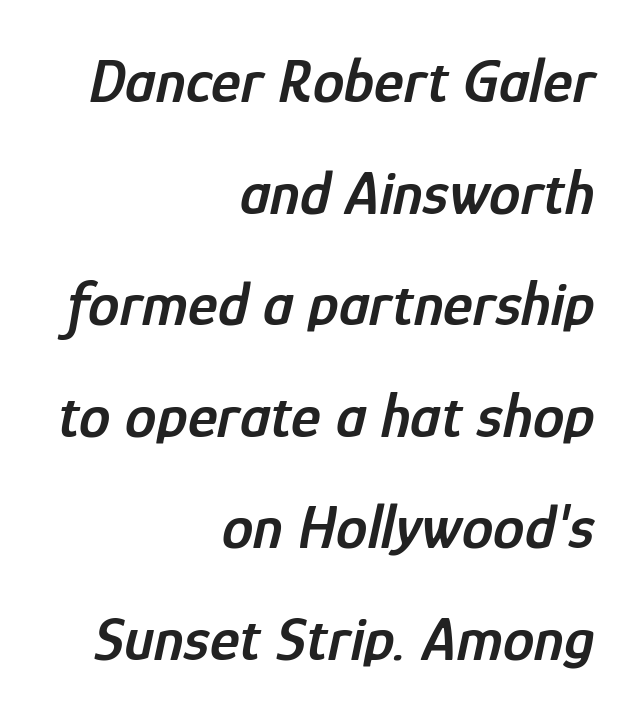
Is the letter spacing exaggerated? No — it looks like the ordinary default. Italic: yes, the glyphs are oblique. Is this a fixed-width face? No — the glyphs have proportional, varying widths. The area under the type is left untouched. The typesetter chose a ragged-left arrangement here.
